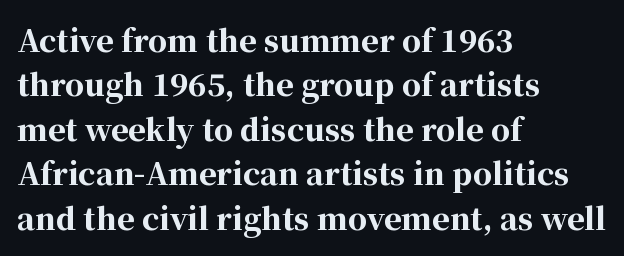
{"serif": "yes", "italic": "no", "bold": "yes", "weight": "bold", "width": "normal", "stroke_contrast": "high", "x_height": "medium", "monospaced": "no", "underline": "no", "align": "left", "line_spacing": "normal", "line_spacing_ratio": 1.48, "letter_spacing": "normal", "letter_spacing_em": 0.0, "glyph_px": 30}
